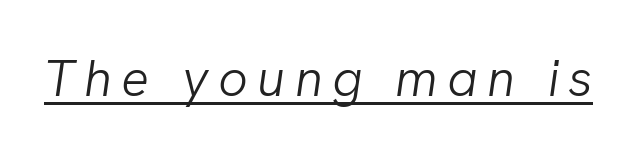
{"italic": "yes", "lean": "right", "slant_degrees": 8, "bold": "no", "weight": "light", "width": "normal", "stroke_contrast": "low", "x_height": "medium", "monospaced": "no", "underline": "yes", "glyph_px": 52}
